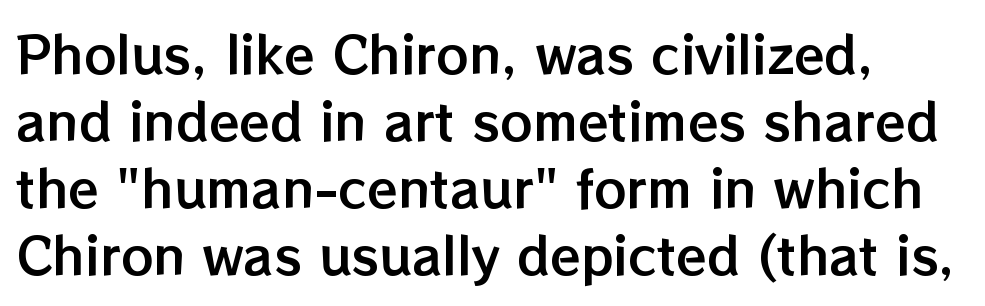
Is this a fixed-width face? No — the glyphs have proportional, varying widths. This sample keeps an unexceptional amount of space between lines. The line texture is even and compact thanks to regular tracking. Words float on clear page, feet unadorned. Ascenders rise straight up at ninety degrees.
